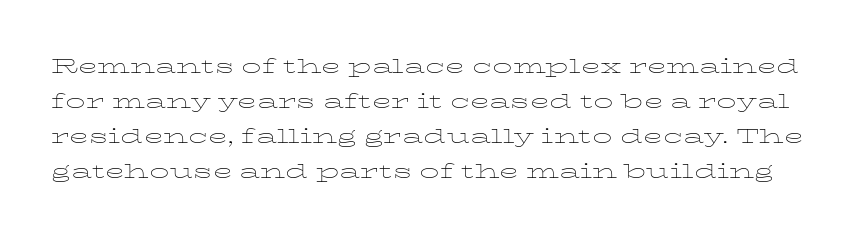
The image shows 26 px text type, upright; set normal line spacing (1.34x), normal letter spacing, not underlined.
